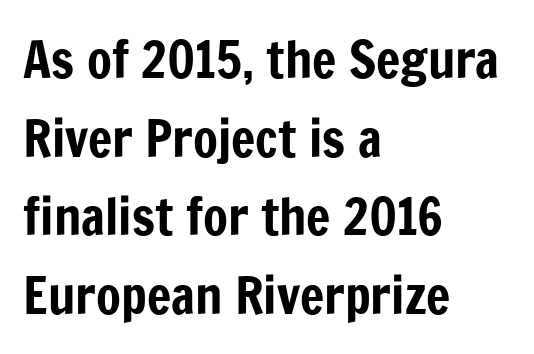
The image shows 51 px condensed sans-serif type, upright; set left-aligned, normal line spacing (1.54x), normal letter spacing, not underlined; low stroke contrast and a medium x-height.
